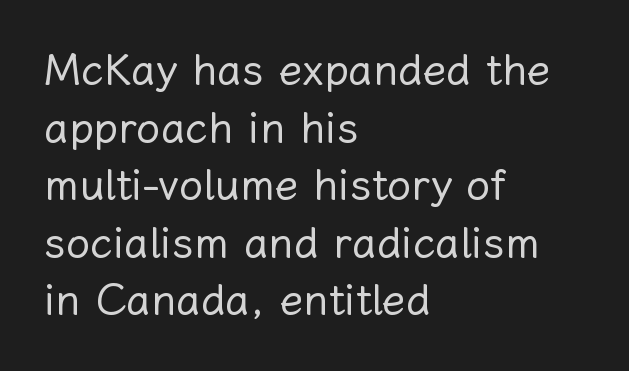
The image shows 43 px regular-weight type, upright; set left-aligned, normal line spacing (1.34x), normal letter spacing, not underlined; low stroke contrast and a medium x-height.
